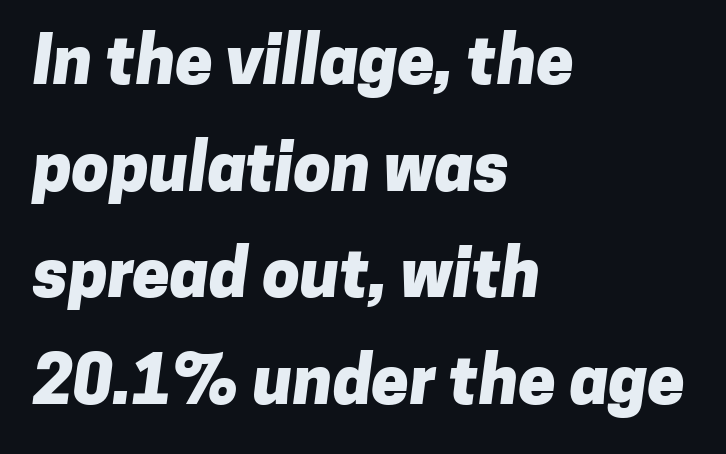
{"serif": "no", "bold": "yes", "weight": "heavy", "width": "normal", "stroke_contrast": "low", "x_height": "medium", "monospaced": "no", "underline": "no", "align": "left", "line_spacing": "normal", "line_spacing_ratio": 1.59, "letter_spacing": "normal", "letter_spacing_em": 0.0, "glyph_px": 67}
